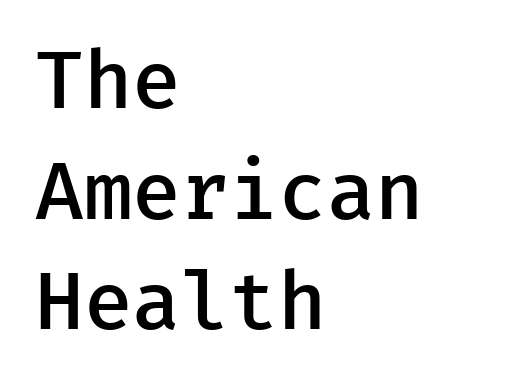
Q: Is the text bold? A: Semi-bold.
Q: Is the text italic (slanted)? A: No, it is upright.
Q: Is the typeface a serif or a sans-serif typeface? A: Sans-serif.
Q: Is the text underlined? A: No.
Q: How is the paragraph aligned? A: Left-aligned.
Q: Is the spacing between letters normal or unusually wide? A: Normal.
Q: Is the spacing between lines tight, normal or loose? A: Normal.
Q: Width (condensed, normal, or wide)? A: Normal.
Q: Stroke contrast? A: Low.
Q: x-height? A: Medium.
